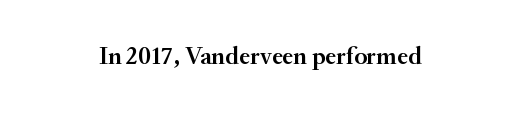
The letters stand upright; this is a roman face. Words appear dense and cohesive because spacing is normal. What weight is shown? A semibold, between regular and bold. The passage shown is not underscored anywhere.
